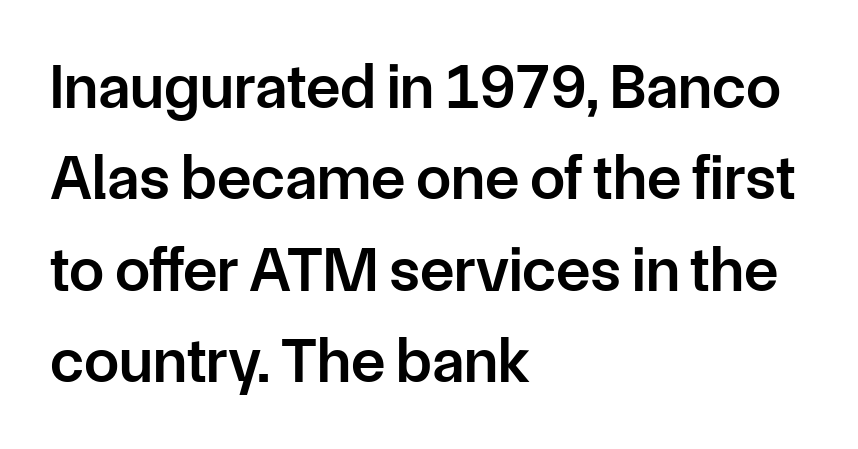
The image shows 63 px semibold sans-serif type, upright; set left-aligned, normal line spacing (1.45x), normal letter spacing, not underlined; low stroke contrast and a medium x-height.
